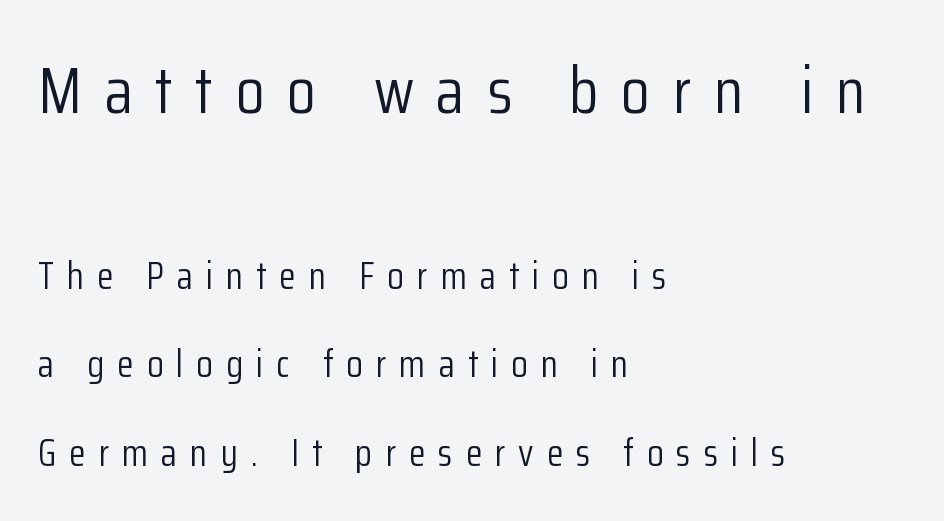
{"serif": "no", "italic": "no", "bold": "no", "weight": "light", "width": "condensed", "stroke_contrast": "low", "x_height": "medium", "monospaced": "no", "underline": "no", "align": "left", "line_spacing": "loose", "line_spacing_ratio": 2.33, "letter_spacing": "wide", "letter_spacing_em": 0.34, "larger_block": "first", "size_ratio": 1.74, "glyph_px": 66}
